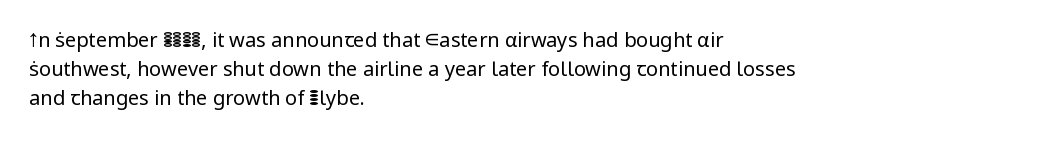
{"italic": "no", "bold": "no", "underline": "no", "align": "left", "line_spacing": "normal", "line_spacing_ratio": 1.46, "letter_spacing": "normal", "letter_spacing_em": 0.0, "glyph_px": 20}
